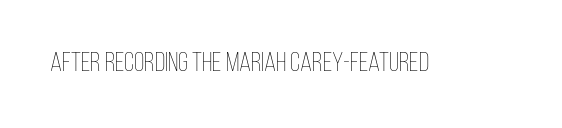
{"italic": "no", "bold": "no", "underline": "no", "letter_spacing": "normal", "letter_spacing_em": 0.0, "glyph_px": 27}
